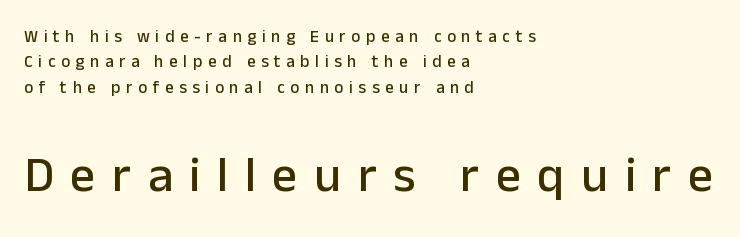
{"serif": "no", "italic": "no", "width": "normal", "stroke_contrast": "low", "x_height": "medium", "monospaced": "no", "underline": "no", "align": "left", "line_spacing": "normal", "line_spacing_ratio": 1.5, "letter_spacing": "wide", "letter_spacing_em": 0.33, "larger_block": "second", "size_ratio": 2.94, "glyph_px": 50}
